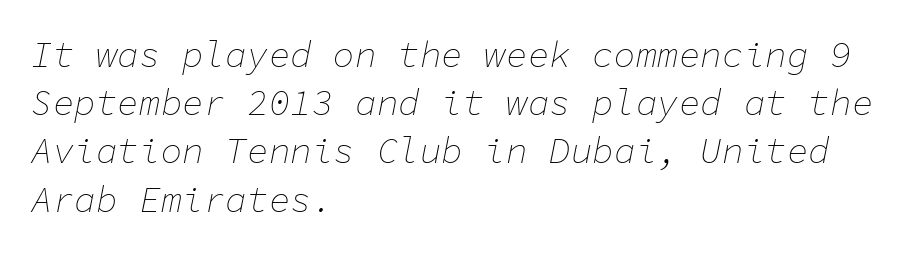
Q: Is the text bold? A: No.
Q: Is the text italic (slanted)? A: Yes, it leans right by about 11 degrees.
Q: Is the text underlined? A: No.
Q: How is the paragraph aligned? A: Left-aligned.
Q: Is the spacing between letters normal or unusually wide? A: Normal.
Q: Is the spacing between lines tight, normal or loose? A: Normal.
Q: Width (condensed, normal, or wide)? A: Normal.
Q: Stroke contrast? A: Low.
Q: x-height? A: Medium.
Q: Monospaced? A: Yes.
